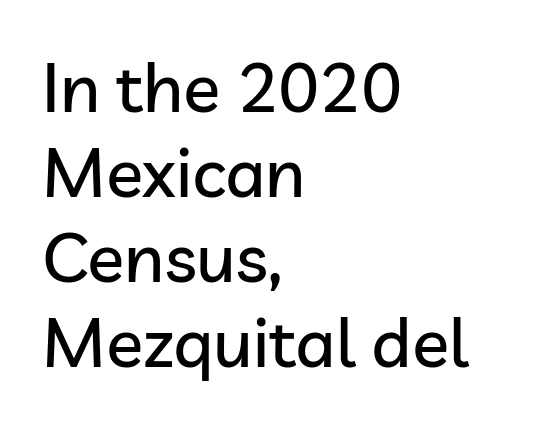
The image shows 69 px sans-serif type, upright; set left-aligned, line spacing 1.23x, normal letter spacing, not underlined; low stroke contrast and a medium x-height.
